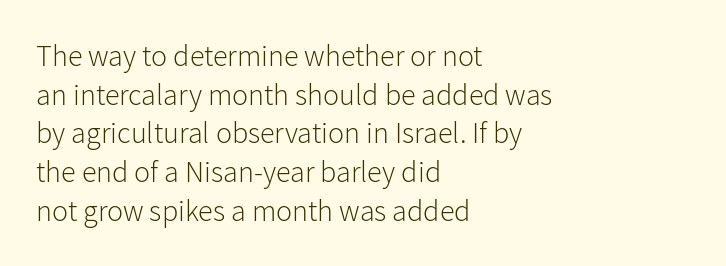
{"serif": "no", "italic": "no", "bold": "no", "weight": "light", "width": "normal", "stroke_contrast": "low", "x_height": "medium", "monospaced": "no", "underline": "no", "align": "left", "line_spacing": "normal", "line_spacing_ratio": 1.29, "letter_spacing": "normal", "letter_spacing_em": 0.0, "glyph_px": 30}
